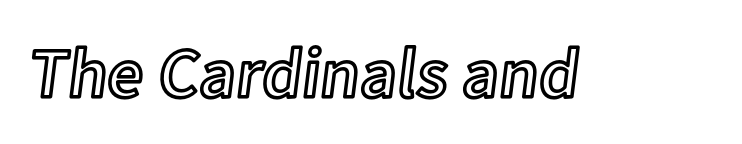
{"width": "normal", "x_height": "medium", "monospaced": "no", "underline": "no", "letter_spacing": "normal", "letter_spacing_em": 0.0, "glyph_px": 71}
